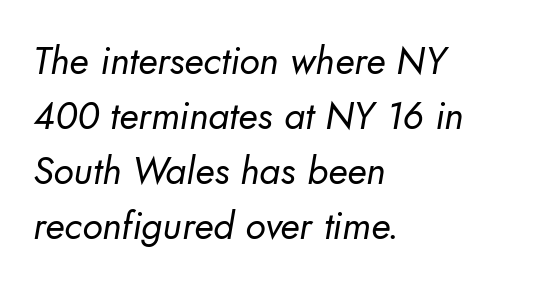
{"serif": "no", "bold": "no", "weight": "regular", "width": "normal", "stroke_contrast": "low", "x_height": "small", "monospaced": "no", "underline": "no", "align": "left", "line_spacing": "normal", "line_spacing_ratio": 1.45, "letter_spacing": "normal", "letter_spacing_em": 0.0, "glyph_px": 38}
